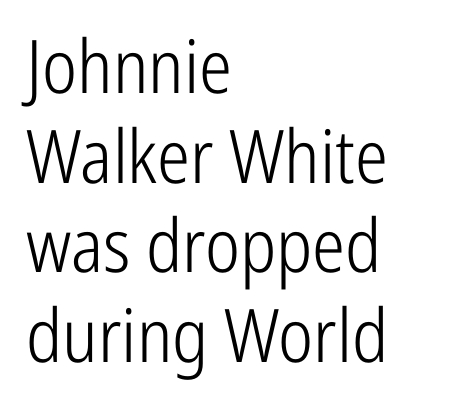
Is this a sans? Yes — the strokes have no serifs. Notice how the passage keeps a crisp vertical edge on the left only. Caption: face not bold, strokes unweighted. The rendering uses natural spacing where letterforms have individual widths.
